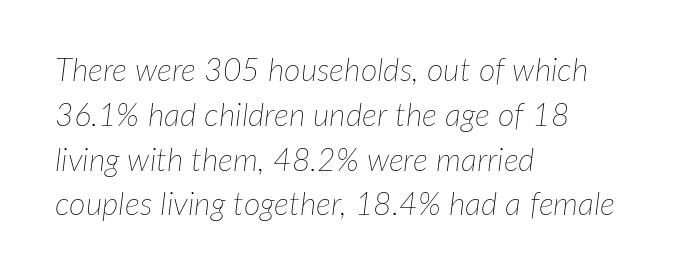
Plain, unruled lines of type. Stems here are at most as thick as an everyday book face. Tracking value appears to be zero — textbook default spacing. Is there much room between lines? A standard amount, neither cramped nor airy. Think of a printed novel: that variable character pitch is what you see here.
